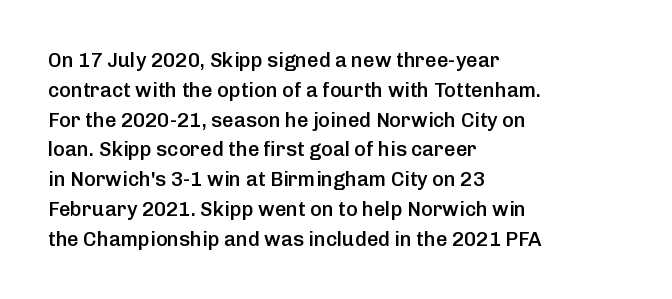
If you measured baseline to baseline, you'd find a middling distance. Summary of weight: moderately heavy, a semibold. Tracking value appears to be zero — textbook default spacing. Underline: absent. Style check: upright.
